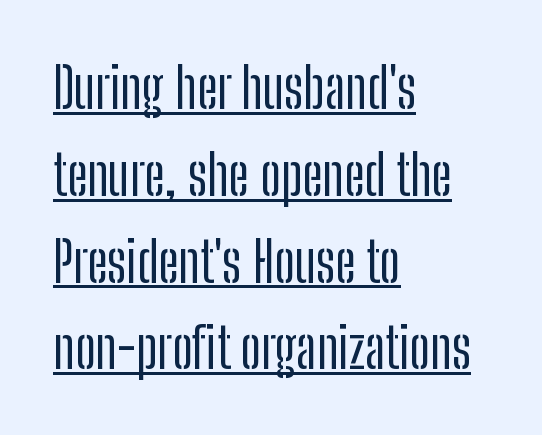
{"serif": "no", "italic": "no", "width": "condensed", "stroke_contrast": "low", "x_height": "medium", "monospaced": "no", "underline": "yes", "align": "left", "line_spacing": "normal", "line_spacing_ratio": 1.55, "letter_spacing": "normal", "letter_spacing_em": 0.0, "glyph_px": 56}
